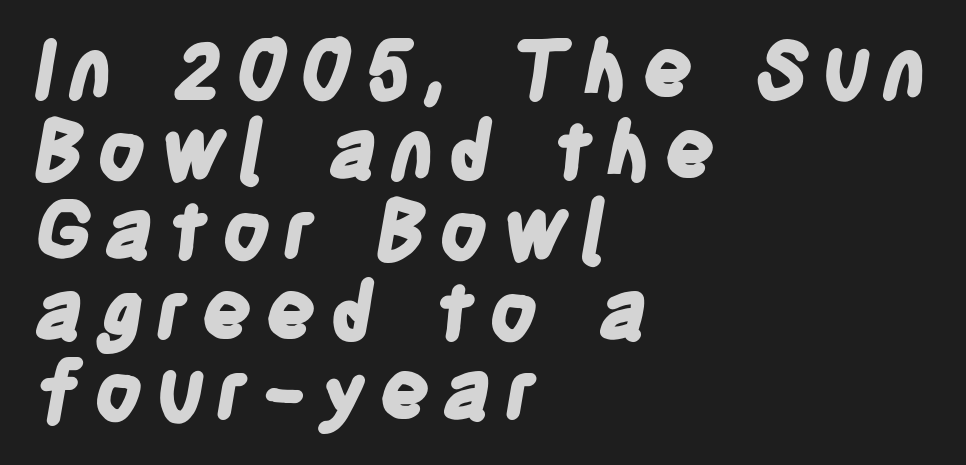
Q: Is the text bold? A: Yes.
Q: Is the typeface a serif or a sans-serif typeface? A: Sans-serif.
Q: Is the text underlined? A: No.
Q: How is the paragraph aligned? A: Left-aligned.
Q: Is the spacing between lines tight, normal or loose? A: Tight.
Q: Width (condensed, normal, or wide)? A: Condensed.
Q: Stroke contrast? A: Low.
Q: x-height? A: Large.
Q: Monospaced? A: No.
